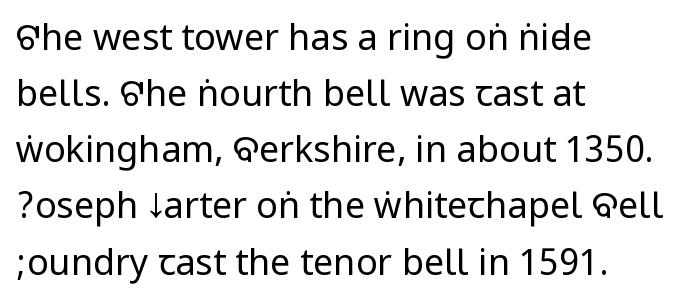
Q: Is the text bold? A: No.
Q: Is the text italic (slanted)? A: No, it is upright.
Q: Is the typeface a serif or a sans-serif typeface? A: Sans-serif.
Q: Is the text underlined? A: No.
Q: How is the paragraph aligned? A: Left-aligned.
Q: Is the spacing between letters normal or unusually wide? A: Normal.
Q: Is the spacing between lines tight, normal or loose? A: Normal.
Q: Width (condensed, normal, or wide)? A: Condensed.
Q: Stroke contrast? A: Low.
